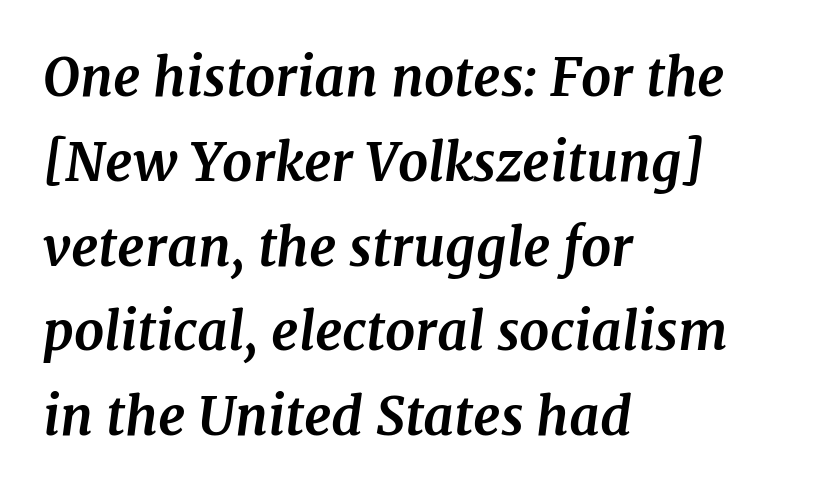
Is the type slanted? Yes — the strokes lean at a clear angle. The sample has been set heavy, in full bold. Standard letterfit; no display-style spreading of the glyphs. Reading down the column, the eye jumps a familiar distance to each next line.
